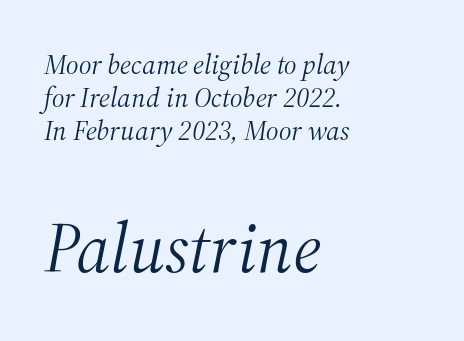
{"serif": "yes", "italic": "yes", "lean": "right", "slant_degrees": 12, "bold": "no", "weight": "light", "width": "normal", "stroke_contrast": "medium", "x_height": "medium", "monospaced": "no", "underline": "no", "align": "left", "line_spacing_ratio": 1.18, "letter_spacing": "normal", "letter_spacing_em": 0.0, "larger_block": "second", "size_ratio": 2.5, "glyph_px": 70}
